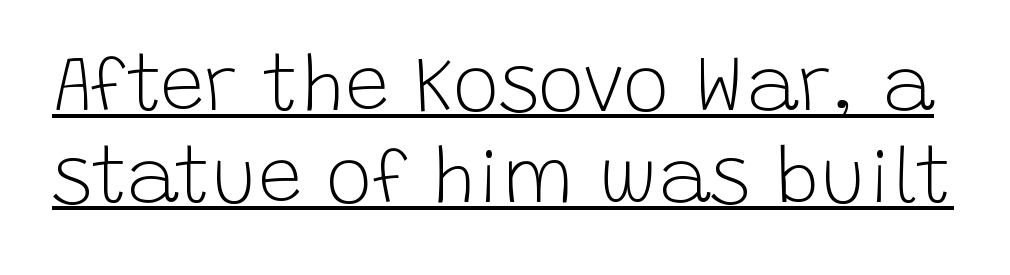
Q: Is the text bold? A: No.
Q: Is the text italic (slanted)? A: No, it is upright.
Q: Is the typeface a serif or a sans-serif typeface? A: Sans-serif.
Q: Is the text underlined? A: Yes.
Q: Is the spacing between letters normal or unusually wide? A: Normal.
Q: Width (condensed, normal, or wide)? A: Normal.
Q: Stroke contrast? A: Low.
Q: x-height? A: Large.
Q: Monospaced? A: No.
